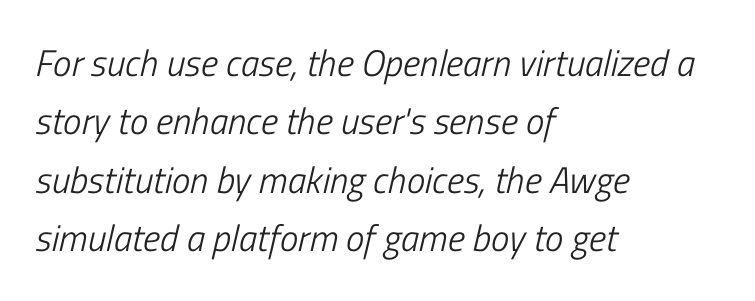
The letters advance in unequal steps, a hallmark of proportional type. This rendering features lettering with no underline. Regular leading. How are the letters spaced? Ordinarily, with no added tracking.
